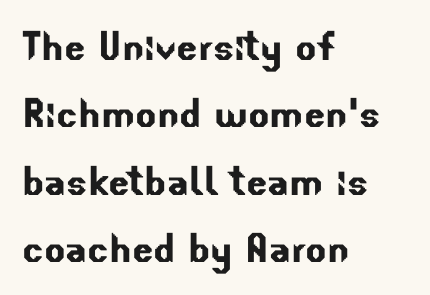
Q: Is the typeface a serif or a sans-serif typeface? A: Sans-serif.
Q: Is the text underlined? A: No.
Q: How is the paragraph aligned? A: Left-aligned.
Q: Is the spacing between letters normal or unusually wide? A: Normal.
Q: Is the spacing between lines tight, normal or loose? A: Normal.
Q: Width (condensed, normal, or wide)? A: Normal.
Q: Stroke contrast? A: Low.
Q: x-height? A: Small.
Q: Monospaced? A: No.
